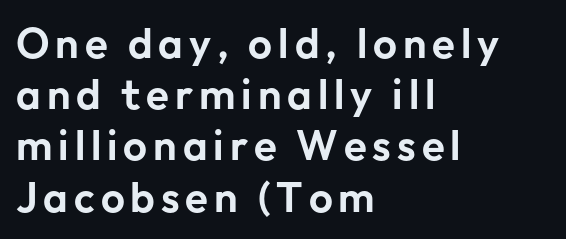
{"serif": "no", "italic": "no", "width": "normal", "stroke_contrast": "low", "x_height": "medium", "monospaced": "no", "underline": "no", "align": "left", "line_spacing_ratio": 1.22, "glyph_px": 42}
